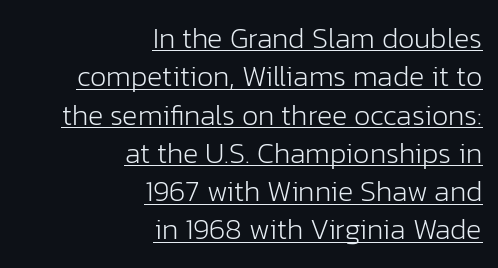
Q: Is the text bold? A: No.
Q: Is the text italic (slanted)? A: No, it is upright.
Q: Is the typeface a serif or a sans-serif typeface? A: Sans-serif.
Q: Is the text underlined? A: Yes.
Q: How is the paragraph aligned? A: Right-aligned.
Q: Is the spacing between letters normal or unusually wide? A: Normal.
Q: Is the spacing between lines tight, normal or loose? A: Normal.
Q: Width (condensed, normal, or wide)? A: Normal.
Q: Stroke contrast? A: Low.
Q: x-height? A: Medium.
Q: Monospaced? A: No.
